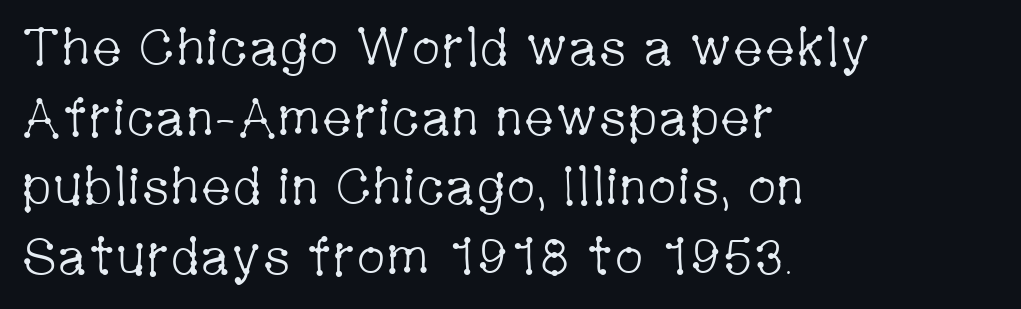
Q: Is the text bold? A: No.
Q: Is the text italic (slanted)? A: No, it is upright.
Q: Is the typeface a serif or a sans-serif typeface? A: Serif.
Q: Is the text underlined? A: No.
Q: How is the paragraph aligned? A: Left-aligned.
Q: Is the spacing between letters normal or unusually wide? A: Normal.
Q: Is the spacing between lines tight, normal or loose? A: Normal.
Q: Width (condensed, normal, or wide)? A: Condensed.
Q: Stroke contrast? A: Low.
Q: x-height? A: Medium.
Q: Monospaced? A: No.
